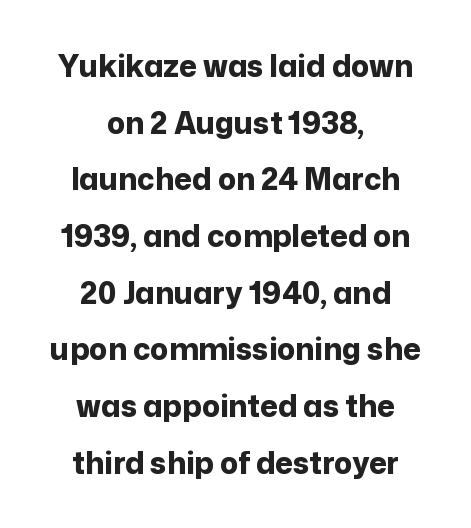
Q: Is the text bold? A: Yes.
Q: Is the text italic (slanted)? A: No, it is upright.
Q: Is the typeface a serif or a sans-serif typeface? A: Sans-serif.
Q: Is the text underlined? A: No.
Q: How is the paragraph aligned? A: Centered.
Q: Is the spacing between letters normal or unusually wide? A: Normal.
Q: Width (condensed, normal, or wide)? A: Normal.
Q: Stroke contrast? A: Low.
Q: x-height? A: Medium.
Q: Monospaced? A: No.
